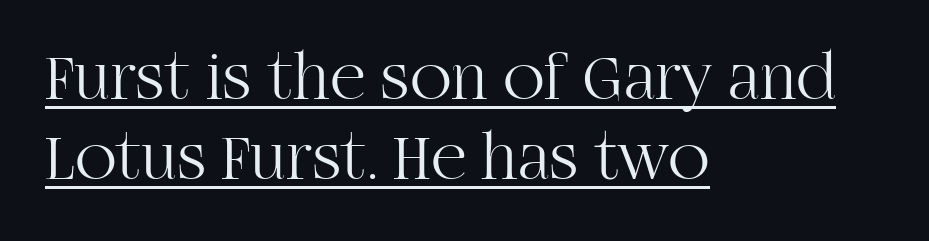
Q: Is the text bold? A: No.
Q: Is the text italic (slanted)? A: No, it is upright.
Q: Is the typeface a serif or a sans-serif typeface? A: Serif.
Q: Is the text underlined? A: Yes.
Q: How is the paragraph aligned? A: Left-aligned.
Q: Is the spacing between letters normal or unusually wide? A: Normal.
Q: Width (condensed, normal, or wide)? A: Normal.
Q: Stroke contrast? A: High.
Q: x-height? A: Large.
Q: Monospaced? A: No.
